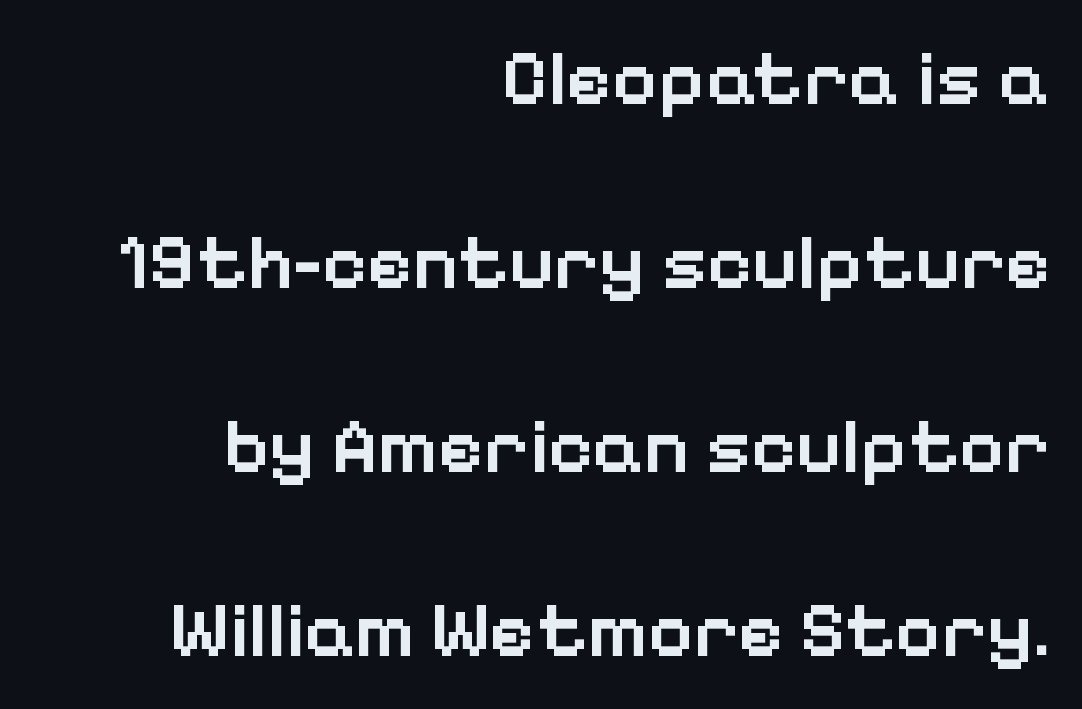
The image shows 78 px semibold sans-serif type, upright; set right-aligned, loose line spacing (2.36x), normal letter spacing, not underlined; low stroke contrast and a medium x-height.
